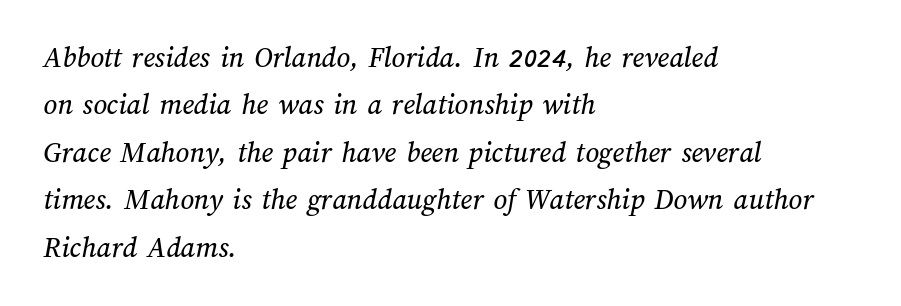
Default kerning and tracking; the words read as compact shapes. Is this a fixed-width face? No — the glyphs have proportional, varying widths. Line beginnings align vertically; line endings do not. Quick note: interline space is typical. Just letters on the line, the space beneath them empty.
